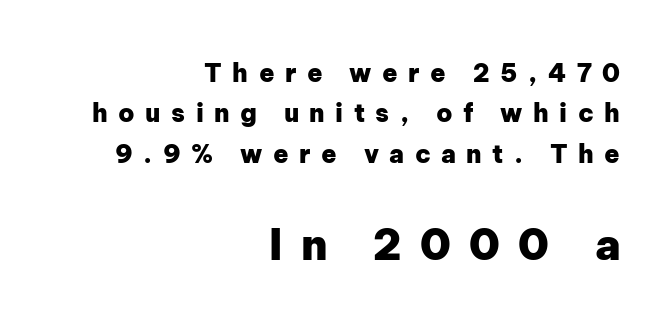
Q: Is the text bold? A: Yes.
Q: Is the text italic (slanted)? A: No, it is upright.
Q: Is the typeface a serif or a sans-serif typeface? A: Sans-serif.
Q: Is the text underlined? A: No.
Q: How is the paragraph aligned? A: Right-aligned.
Q: Is the spacing between letters normal or unusually wide? A: Unusually wide.
Q: Is the spacing between lines tight, normal or loose? A: Normal.
Q: Which block of text is set in a larger size, the first (top) or the second (bottom)? A: The second (bottom) one.
Q: Width (condensed, normal, or wide)? A: Normal.
Q: Stroke contrast? A: Low.
Q: x-height? A: Medium.
Q: Monospaced? A: No.
